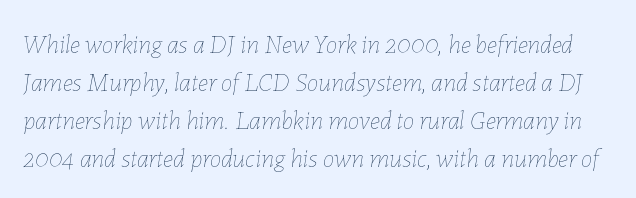
The image shows 26 px text type, italic (leaning right); set normal line spacing (1.46x), normal letter spacing, not underlined.
